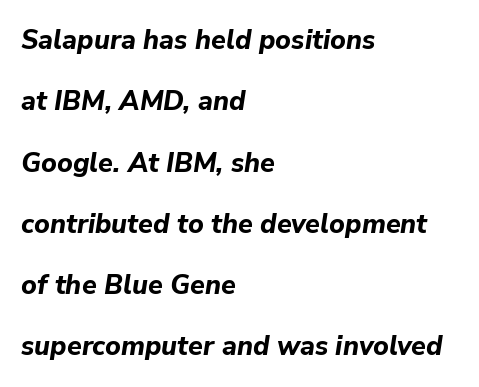
{"italic": "yes", "lean": "right", "slant_degrees": 9, "bold": "yes", "underline": "no", "align": "left", "line_spacing": "loose", "line_spacing_ratio": 2.27, "letter_spacing": "normal", "letter_spacing_em": 0.0, "glyph_px": 27}
